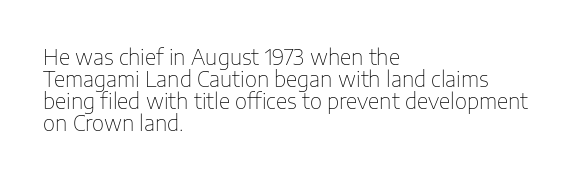
If you measured baseline to baseline, you'd find a short distance. This is the regular roman posture of the typeface. Each row of text sits above clean, open space. On a weight scale, this lands at 450 or below. Layout note: lines flush left.
